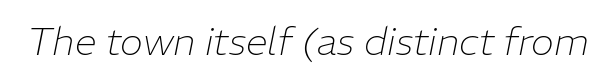
The image shows 39 px thin type, italic (leaning right); set normal letter spacing, not underlined; low stroke contrast and a medium x-height.
